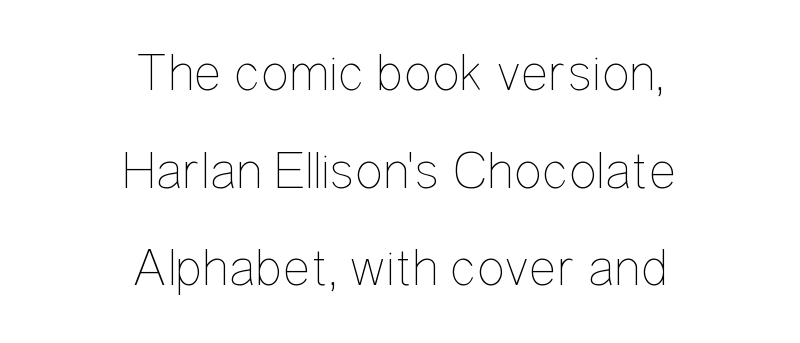
The image shows 53 px thin, condensed type, upright; set centered, line spacing 1.84x, normal letter spacing, not underlined; low stroke contrast and a medium x-height.
